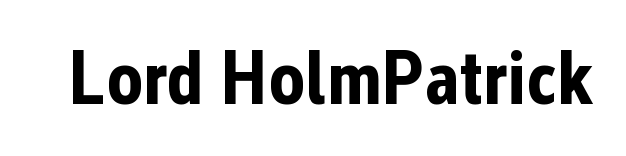
The image shows 76 px bold, condensed sans-serif type, upright; set normal letter spacing, not underlined; low stroke contrast and a medium x-height.
